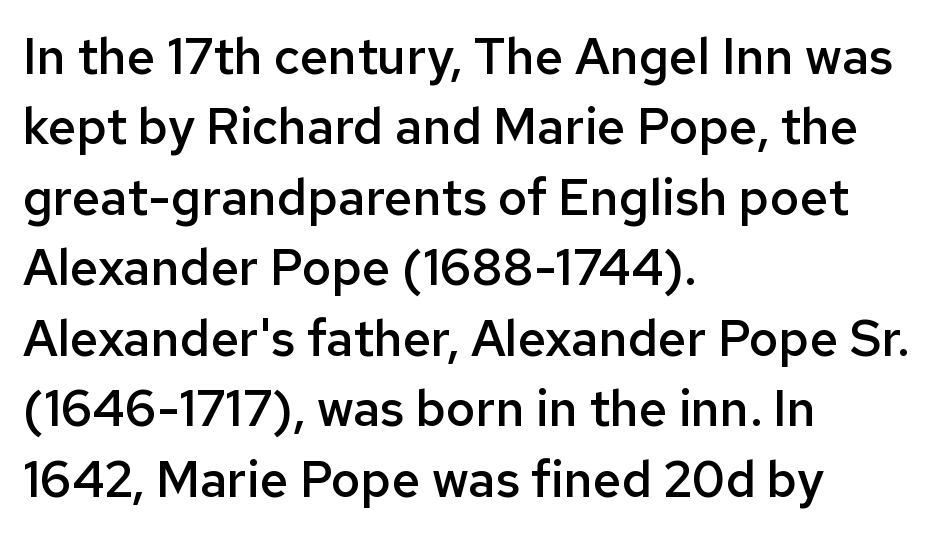
Q: Is the text bold? A: Semi-bold.
Q: Is the text italic (slanted)? A: No, it is upright.
Q: Is the typeface a serif or a sans-serif typeface? A: Sans-serif.
Q: Is the text underlined? A: No.
Q: How is the paragraph aligned? A: Left-aligned.
Q: Is the spacing between letters normal or unusually wide? A: Normal.
Q: Is the spacing between lines tight, normal or loose? A: Normal.
Q: Width (condensed, normal, or wide)? A: Normal.
Q: Stroke contrast? A: Low.
Q: x-height? A: Medium.
Q: Monospaced? A: No.
